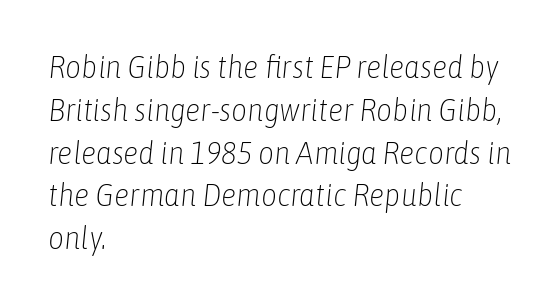
The image shows 31 px light, condensed type, italic (leaning right); set left-aligned, normal line spacing (1.38x), normal letter spacing, not underlined; low stroke contrast and a medium x-height.
